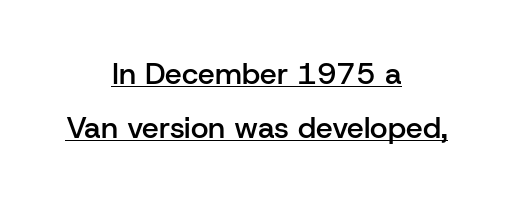
Set as a demibold, roughly 600 on the weight scale. Horizontal alignment here is central, giving a formal, balanced look. Look at the tracking — it's just the regular setting, nothing added. Posture: upright roman. You can see a thin bar hugging the bottom of the glyphs. Character widths vary here, with narrow letters taking less room than wide ones.
